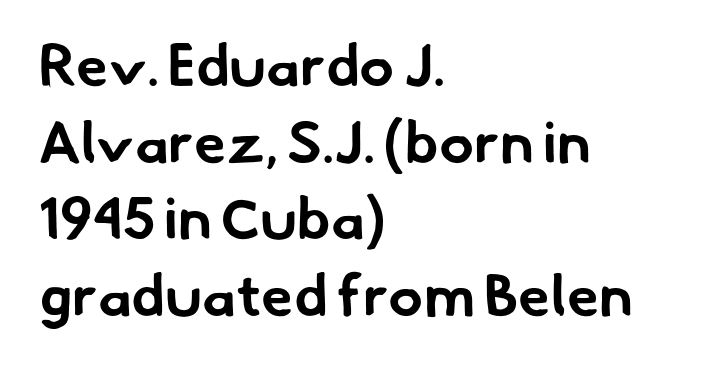
This sample uses a sans-serif face. The rendering uses natural spacing where letterforms have individual widths. Nothing unusual about the tracking: characters are spaced as the font intends. Descenders are the only things crossing below the line. The designer left line spacing at the default. Compared with an ordinary text face, these strokes are far heavier — a full bold.
